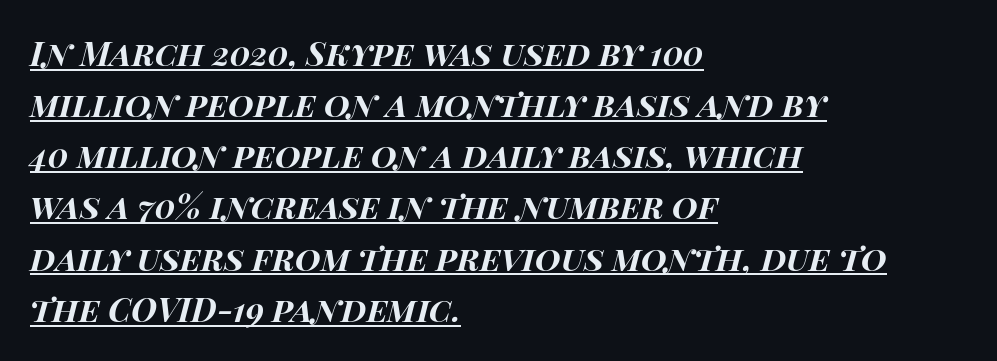
{"italic": "yes", "lean": "right", "slant_degrees": 15, "bold": "yes", "weight": "bold", "width": "wide", "stroke_contrast": "high", "x_height": "large", "monospaced": "no", "underline": "yes", "align": "left", "line_spacing": "normal", "line_spacing_ratio": 1.55, "letter_spacing": "normal", "letter_spacing_em": 0.0, "glyph_px": 33}
